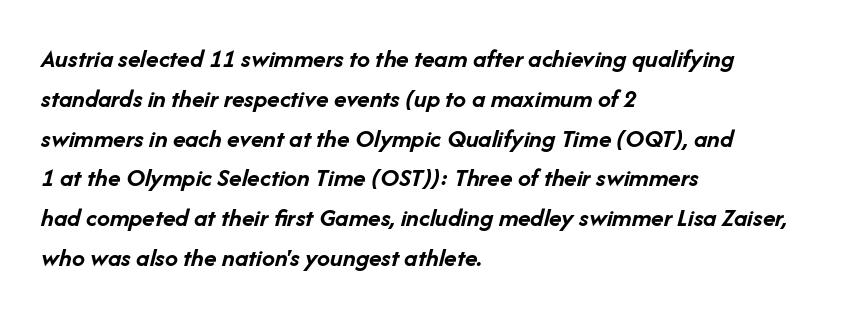
The image shows 26 px bold type, italic (leaning right); set left-aligned, normal line spacing (1.53x), normal letter spacing, not underlined.
